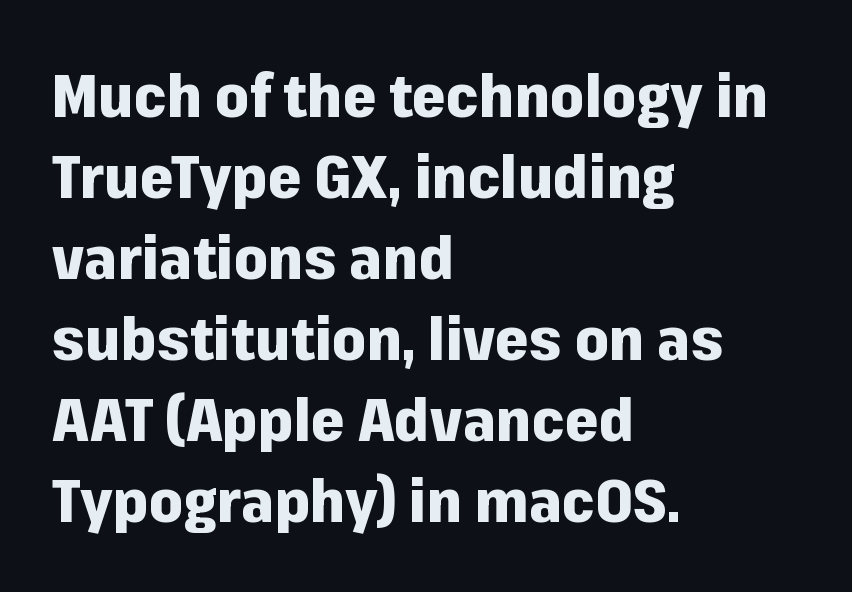
Q: Is the text bold? A: Yes.
Q: Is the text italic (slanted)? A: No, it is upright.
Q: Is the typeface a serif or a sans-serif typeface? A: Sans-serif.
Q: Is the text underlined? A: No.
Q: How is the paragraph aligned? A: Left-aligned.
Q: Is the spacing between letters normal or unusually wide? A: Normal.
Q: Is the spacing between lines tight, normal or loose? A: Normal.
Q: Width (condensed, normal, or wide)? A: Normal.
Q: Stroke contrast? A: Low.
Q: x-height? A: Medium.
Q: Monospaced? A: No.
